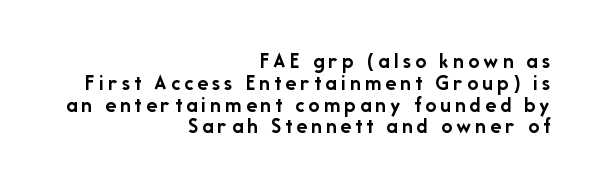
Q: Is the text bold? A: Yes.
Q: Is the text italic (slanted)? A: No, it is upright.
Q: Is the text underlined? A: No.
Q: How is the paragraph aligned? A: Right-aligned.
Q: Is the spacing between lines tight, normal or loose? A: Tight.
